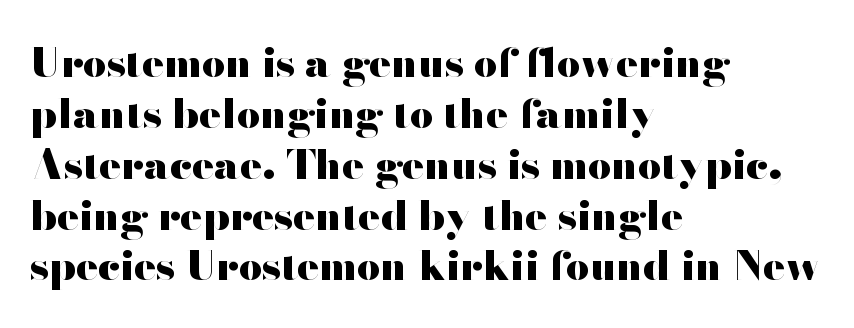
{"serif": "no", "italic": "no", "bold": "yes", "weight": "heavy", "width": "wide", "stroke_contrast": "high", "x_height": "small", "monospaced": "no", "underline": "no", "align": "left", "line_spacing_ratio": 1.24, "letter_spacing": "normal", "letter_spacing_em": 0.0, "glyph_px": 41}
